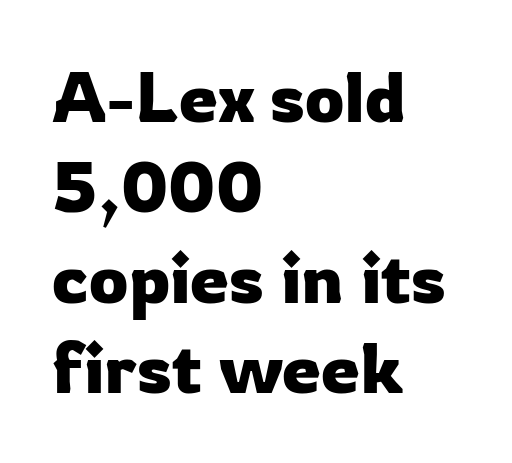
{"serif": "no", "italic": "no", "width": "normal", "stroke_contrast": "low", "x_height": "medium", "monospaced": "no", "underline": "no", "align": "left", "line_spacing": "normal", "line_spacing_ratio": 1.29, "letter_spacing": "normal", "letter_spacing_em": 0.0, "glyph_px": 70}
